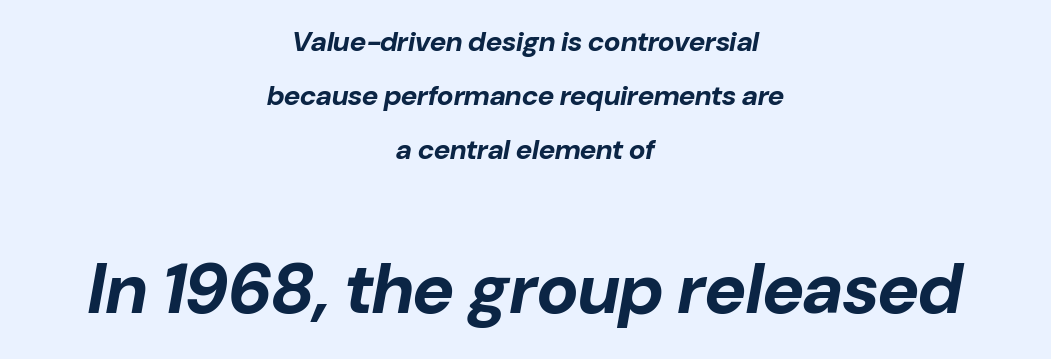
{"italic": "yes", "lean": "right", "slant_degrees": 10, "bold": "yes", "weight": "bold", "width": "normal", "stroke_contrast": "low", "x_height": "medium", "monospaced": "no", "underline": "no", "align": "center", "line_spacing": "loose", "line_spacing_ratio": 1.93, "letter_spacing": "normal", "letter_spacing_em": 0.0, "larger_block": "second", "size_ratio": 2.54, "glyph_px": 71}
